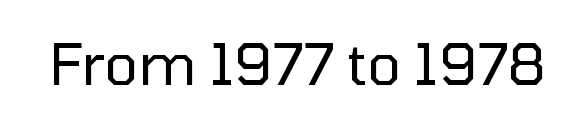
Compared with a typical body face, this is equally light or lighter still. Each letter keeps its own natural width here, so spacing adapts to shape. A typesetter would mark this as roman, not italic. I'd call this a sans setting — the letters go barefoot. Honestly, the letter spacing is just normal — you wouldn't notice it.
